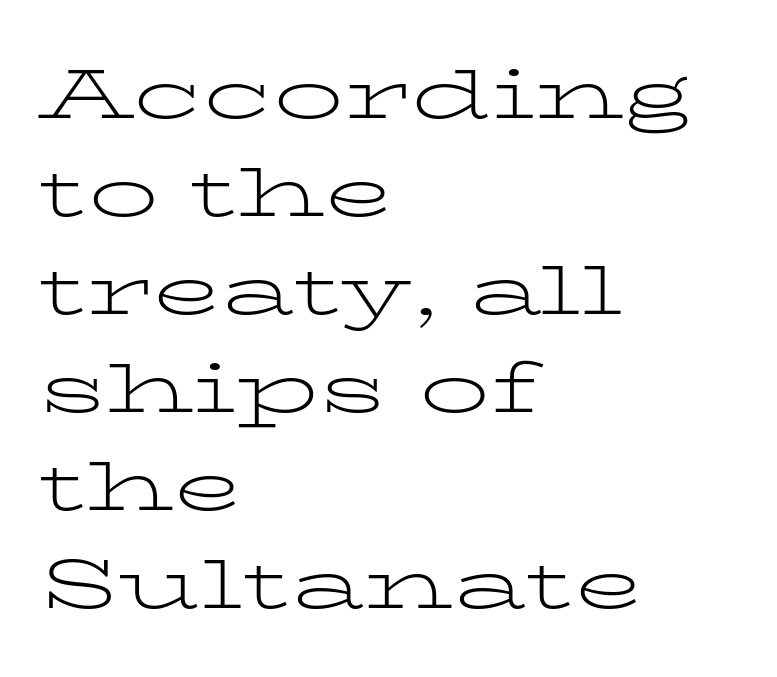
Q: Is the text bold? A: No.
Q: Is the text italic (slanted)? A: No, it is upright.
Q: Is the typeface a serif or a sans-serif typeface? A: Serif.
Q: Is the text underlined? A: No.
Q: How is the paragraph aligned? A: Left-aligned.
Q: Is the spacing between letters normal or unusually wide? A: Normal.
Q: Is the spacing between lines tight, normal or loose? A: Normal.
Q: Width (condensed, normal, or wide)? A: Wide.
Q: Stroke contrast? A: Low.
Q: x-height? A: Medium.
Q: Monospaced? A: No.
